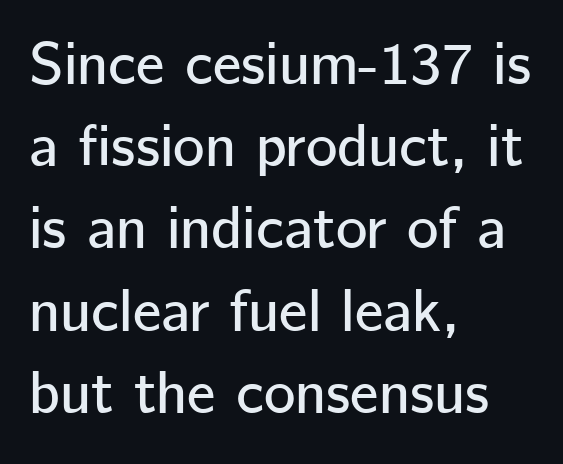
{"serif": "no", "italic": "no", "width": "normal", "stroke_contrast": "low", "x_height": "medium", "monospaced": "no", "underline": "no", "align": "left", "line_spacing": "normal", "line_spacing_ratio": 1.37, "letter_spacing": "normal", "letter_spacing_em": 0.0, "glyph_px": 60}
